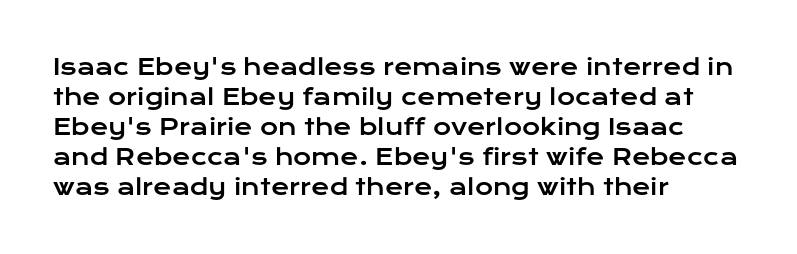
The image shows 22 px text type, upright; set left-aligned, normal line spacing (1.36x), normal letter spacing, not underlined.
